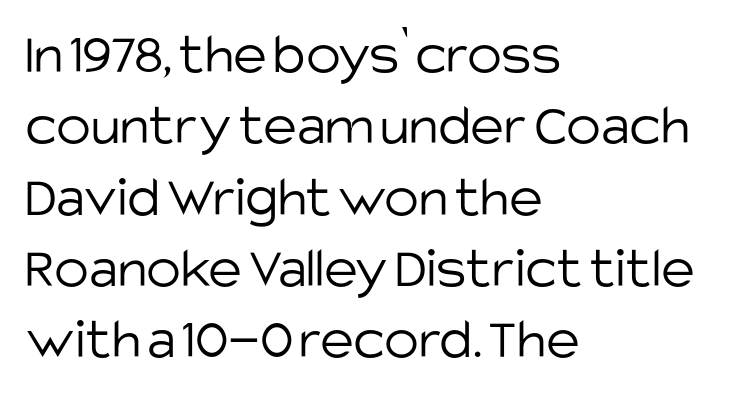
The image shows 58 px light sans-serif type, upright; set left-aligned, line spacing 1.23x, normal letter spacing, not underlined; low stroke contrast and a large x-height.
